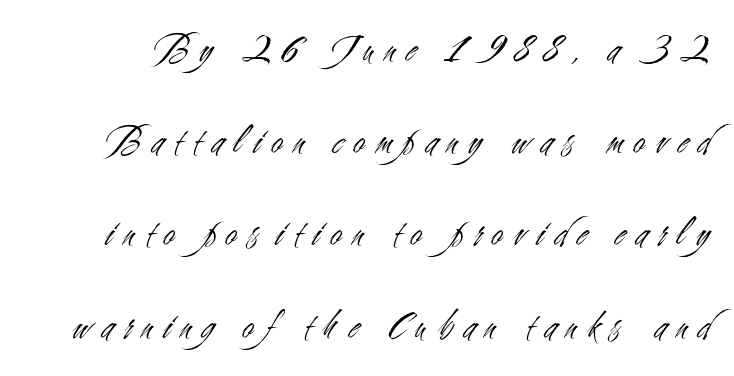
You could only call the tracking loose — the letters float apart. Quick note: interline space is abundant. Examine the stroke ends and you'll find no serifs.
